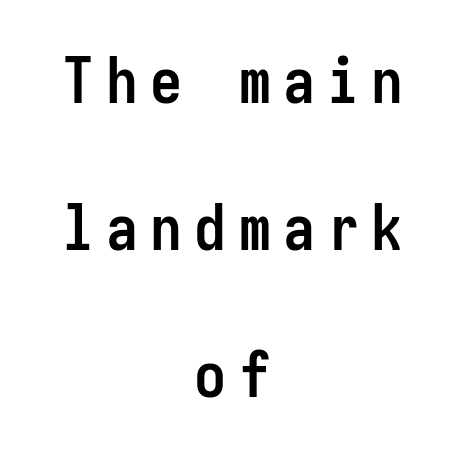
Q: Is the text bold? A: Yes.
Q: Is the text italic (slanted)? A: No, it is upright.
Q: Is the typeface a serif or a sans-serif typeface? A: Sans-serif.
Q: Is the text underlined? A: No.
Q: How is the paragraph aligned? A: Centered.
Q: Is the spacing between lines tight, normal or loose? A: Loose.
Q: Width (condensed, normal, or wide)? A: Condensed.
Q: Stroke contrast? A: Low.
Q: x-height? A: Medium.
Q: Monospaced? A: Yes.
